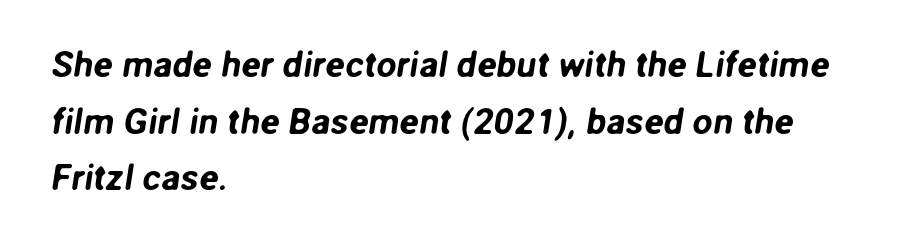
The image shows 36 px sans-serif type; set left-aligned, normal line spacing (1.57x), normal letter spacing, not underlined; low stroke contrast and a medium x-height.
